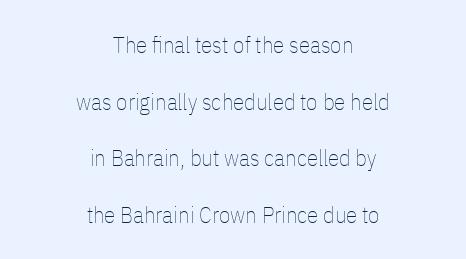
The image shows 23 px text type, upright; set centered, loose line spacing (2.46x), normal letter spacing, not underlined.
